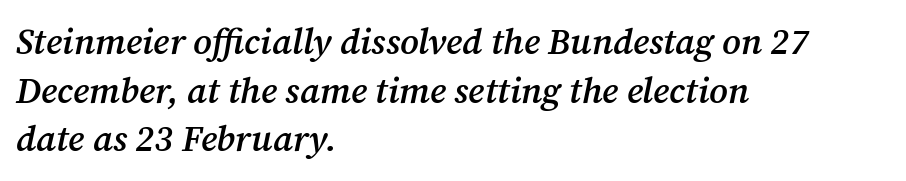
{"serif": "yes", "italic": "yes", "lean": "right", "slant_degrees": 12, "bold": "semi", "weight": "semibold", "width": "normal", "stroke_contrast": "medium", "x_height": "medium", "monospaced": "no", "underline": "no", "align": "left", "line_spacing": "normal", "line_spacing_ratio": 1.35, "letter_spacing": "normal", "letter_spacing_em": 0.0, "glyph_px": 36}
